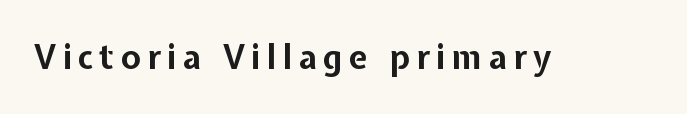
There is plenty of visible air inserted between adjacent glyphs. Each letter keeps its own natural width here, so spacing adapts to shape. The designer went with a sans here, leaving each stem footless. How heavy is the stroke? Heavy — this is a bold.
